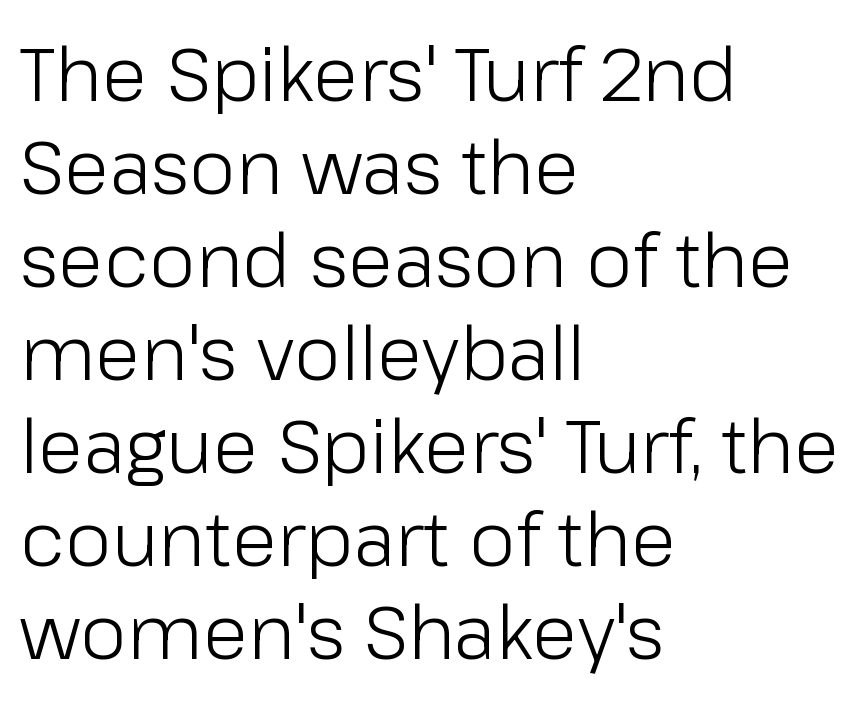
Q: Is the text bold? A: No.
Q: Is the text italic (slanted)? A: No, it is upright.
Q: Is the typeface a serif or a sans-serif typeface? A: Sans-serif.
Q: Is the text underlined? A: No.
Q: How is the paragraph aligned? A: Left-aligned.
Q: Is the spacing between letters normal or unusually wide? A: Normal.
Q: Width (condensed, normal, or wide)? A: Normal.
Q: Stroke contrast? A: Low.
Q: x-height? A: Medium.
Q: Monospaced? A: No.
